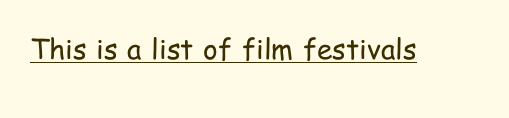
Q: Is the text bold? A: No.
Q: Is the text italic (slanted)? A: No, it is upright.
Q: Is the typeface a serif or a sans-serif typeface? A: Sans-serif.
Q: Is the text underlined? A: Yes.
Q: Is the spacing between letters normal or unusually wide? A: Normal.
Q: Width (condensed, normal, or wide)? A: Condensed.
Q: Stroke contrast? A: Low.
Q: x-height? A: Medium.
Q: Monospaced? A: No.
